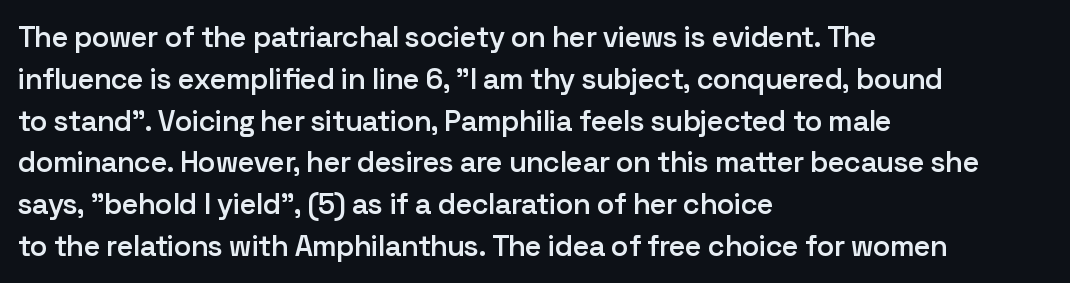
Q: Is the text bold? A: Semi-bold.
Q: Is the text italic (slanted)? A: No, it is upright.
Q: Is the typeface a serif or a sans-serif typeface? A: Sans-serif.
Q: Is the text underlined? A: No.
Q: How is the paragraph aligned? A: Left-aligned.
Q: Is the spacing between letters normal or unusually wide? A: Normal.
Q: Is the spacing between lines tight, normal or loose? A: Normal.
Q: Width (condensed, normal, or wide)? A: Normal.
Q: Stroke contrast? A: Low.
Q: x-height? A: Medium.
Q: Monospaced? A: No.
